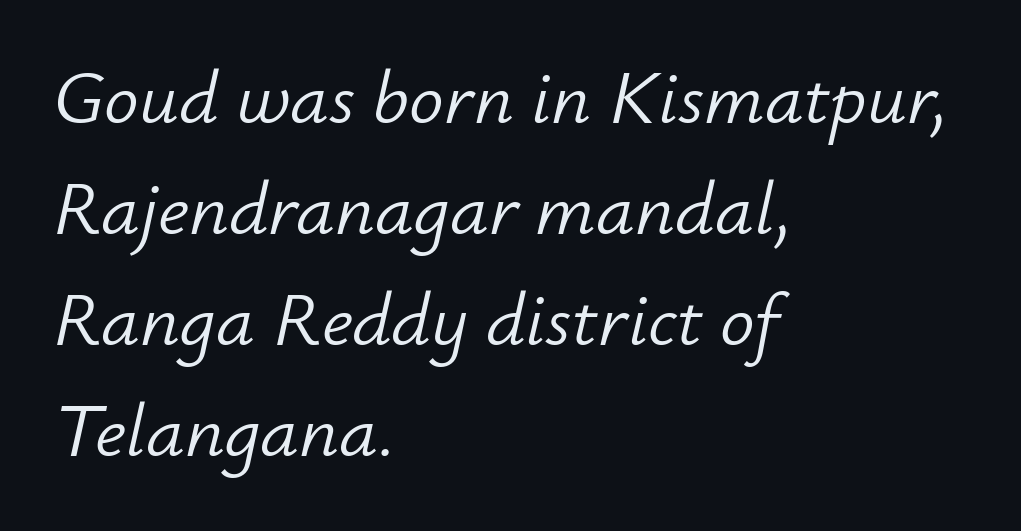
A light-to-regular cut is what we see here. Character widths vary here, with narrow letters taking less room than wide ones. Standard letterfit; no display-style spreading of the glyphs. Just letters on the line, the space beneath them empty. There's an unmistakable incline to the writing here.
